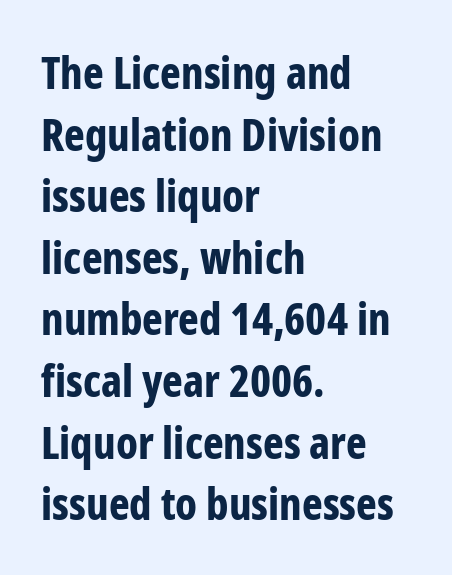
Spacing verdict: proportional, widths tailored to each character. Descenders are the only things crossing below the line. The lines are quadded left. Is there much room between lines? A standard amount, neither cramped nor airy.
